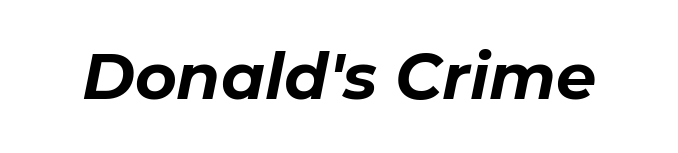
Bold? Absolutely — the strokes are thick and heavy. The glyphs are unaccompanied by any horizontal stroke below them. Default kerning and tracking; the words read as compact shapes. Style check: oblique. Looks like regular typesetting: each glyph gets only the width it needs.
